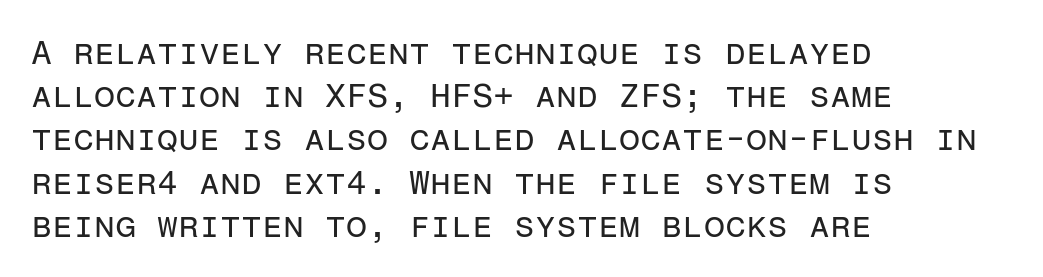
{"serif": "no", "italic": "no", "bold": "no", "weight": "regular", "width": "normal", "stroke_contrast": "low", "x_height": "medium", "monospaced": "yes", "underline": "no", "align": "left", "line_spacing": "normal", "line_spacing_ratio": 1.27, "letter_spacing": "normal", "letter_spacing_em": 0.0, "glyph_px": 34}
